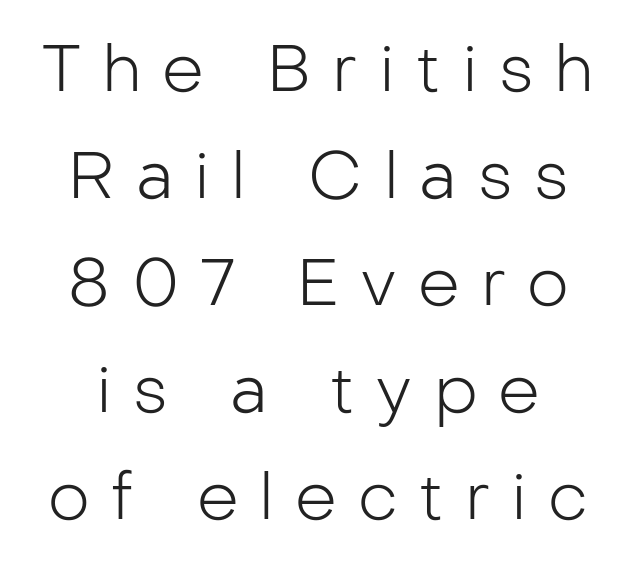
Q: Is the text bold? A: No.
Q: Is the text italic (slanted)? A: No, it is upright.
Q: Is the typeface a serif or a sans-serif typeface? A: Sans-serif.
Q: Is the text underlined? A: No.
Q: Is the spacing between letters normal or unusually wide? A: Unusually wide.
Q: Is the spacing between lines tight, normal or loose? A: Normal.
Q: Width (condensed, normal, or wide)? A: Normal.
Q: Stroke contrast? A: Low.
Q: x-height? A: Medium.
Q: Monospaced? A: No.
